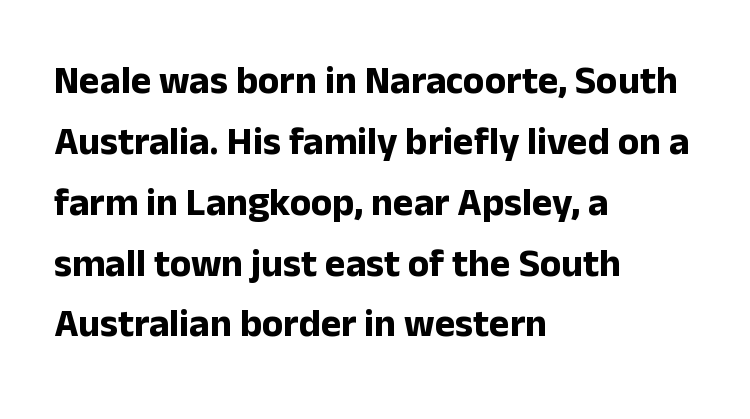
Q: Is the text bold? A: Yes.
Q: Is the text italic (slanted)? A: No, it is upright.
Q: Is the typeface a serif or a sans-serif typeface? A: Sans-serif.
Q: Is the text underlined? A: No.
Q: How is the paragraph aligned? A: Left-aligned.
Q: Is the spacing between letters normal or unusually wide? A: Normal.
Q: Is the spacing between lines tight, normal or loose? A: Normal.
Q: Width (condensed, normal, or wide)? A: Normal.
Q: Stroke contrast? A: Low.
Q: x-height? A: Medium.
Q: Monospaced? A: No.
